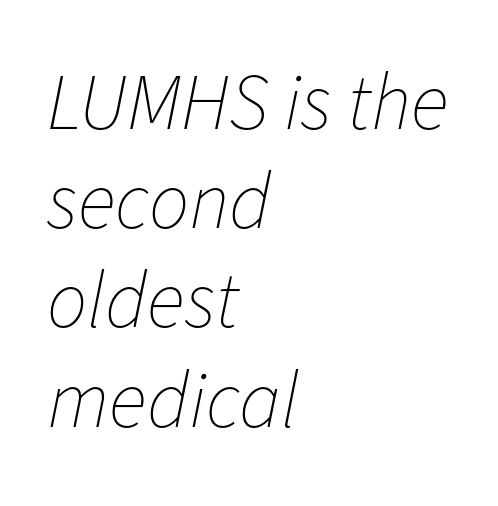
The image shows 80 px thin type, italic (leaning right); set left-aligned, line spacing 1.24x, normal letter spacing, not underlined; low stroke contrast and a medium x-height.
